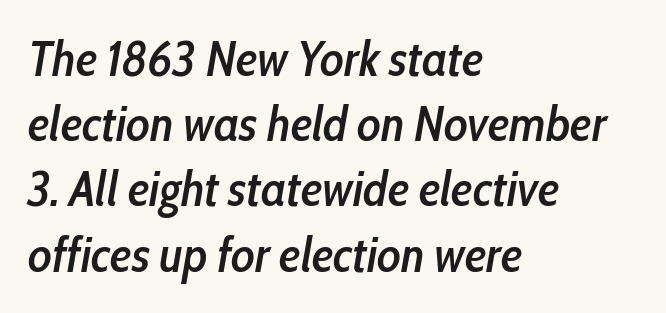
{"italic": "yes", "lean": "right", "slant_degrees": 10, "bold": "semi", "weight": "semibold", "width": "condensed", "stroke_contrast": "low", "x_height": "medium", "monospaced": "no", "underline": "no", "align": "left", "line_spacing": "normal", "line_spacing_ratio": 1.33, "letter_spacing": "normal", "letter_spacing_em": 0.0, "glyph_px": 49}
